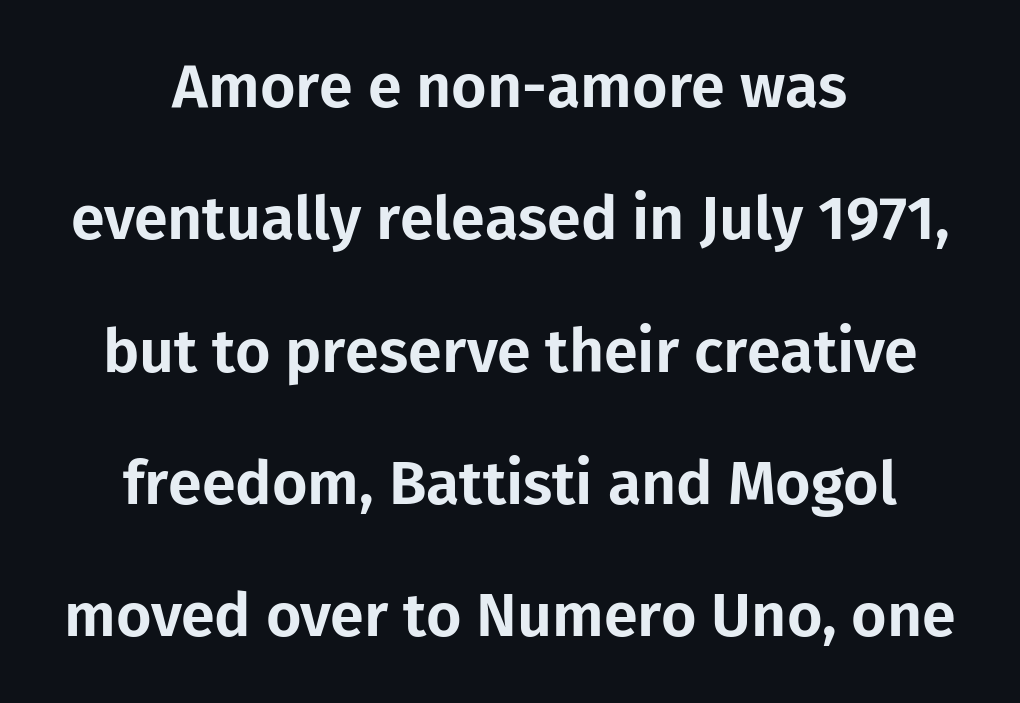
Q: Is the text italic (slanted)? A: No, it is upright.
Q: Is the typeface a serif or a sans-serif typeface? A: Sans-serif.
Q: Is the text underlined? A: No.
Q: How is the paragraph aligned? A: Centered.
Q: Is the spacing between letters normal or unusually wide? A: Normal.
Q: Is the spacing between lines tight, normal or loose? A: Loose.
Q: Width (condensed, normal, or wide)? A: Normal.
Q: Stroke contrast? A: Low.
Q: x-height? A: Medium.
Q: Monospaced? A: No.
